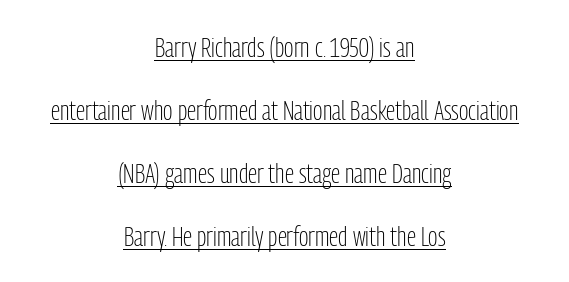
{"serif": "no", "italic": "no", "bold": "no", "weight": "light", "width": "condensed", "stroke_contrast": "low", "x_height": "medium", "monospaced": "no", "underline": "yes", "align": "center", "line_spacing": "loose", "line_spacing_ratio": 2.25, "letter_spacing": "normal", "letter_spacing_em": 0.0, "glyph_px": 28}
